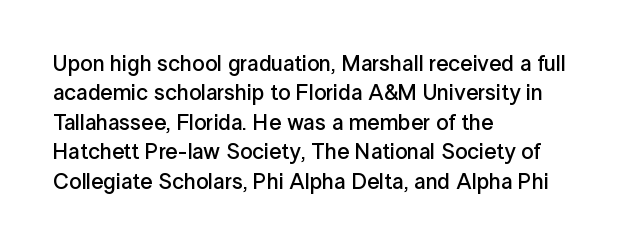
Notice how the passage keeps a crisp vertical edge on the left only. It's the straight-up-and-down kind of type. The zone under the glyphs is completely vacant. This is moderately heavy type, rendered in semibold. Compared with typical paragraphs, the rows here are spaced about the same.
